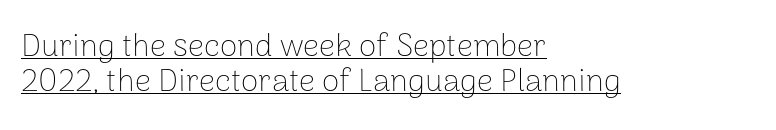
{"serif": "no", "italic": "no", "bold": "no", "weight": "thin", "width": "normal", "stroke_contrast": "low", "x_height": "medium", "monospaced": "no", "underline": "yes", "align": "left", "line_spacing": "tight", "line_spacing_ratio": 1.09, "letter_spacing": "normal", "letter_spacing_em": 0.0, "glyph_px": 32}
